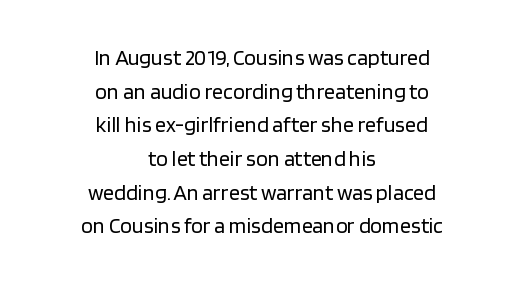
Q: Is the text bold? A: No.
Q: Is the text italic (slanted)? A: No, it is upright.
Q: Is the text underlined? A: No.
Q: How is the paragraph aligned? A: Centered.
Q: Is the spacing between letters normal or unusually wide? A: Normal.
Q: Is the spacing between lines tight, normal or loose? A: Normal.
